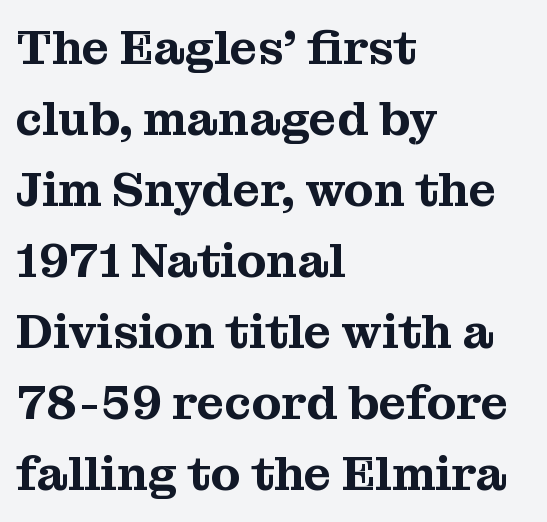
The type sits square on the baseline with zero lean. The designer left line spacing at the default. Plain, unruled lines of type. The setting favours the left margin, as ordinary paragraphs usually do.
